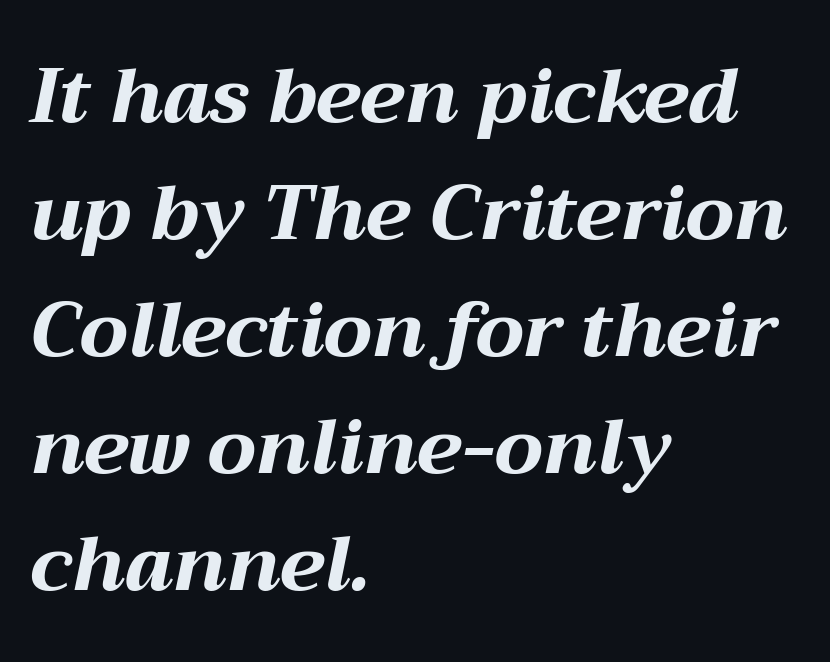
Rule under the text: the space is simply empty. The line-height multiplier appears to be the usual default. The text carries the slant typical of an italic or oblique font. Every letter is thick-stroked: bold, no question. Here the designer chose a conventional face with non-uniform glyph widths.
